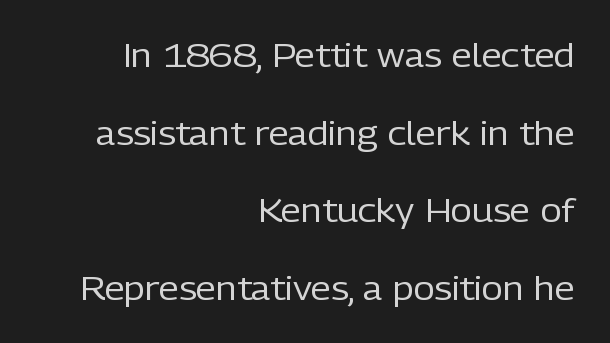
{"serif": "no", "italic": "no", "bold": "no", "weight": "regular", "width": "normal", "stroke_contrast": "low", "x_height": "medium", "monospaced": "no", "underline": "no", "align": "right", "line_spacing": "loose", "line_spacing_ratio": 2.35, "letter_spacing": "normal", "letter_spacing_em": 0.0, "glyph_px": 33}
